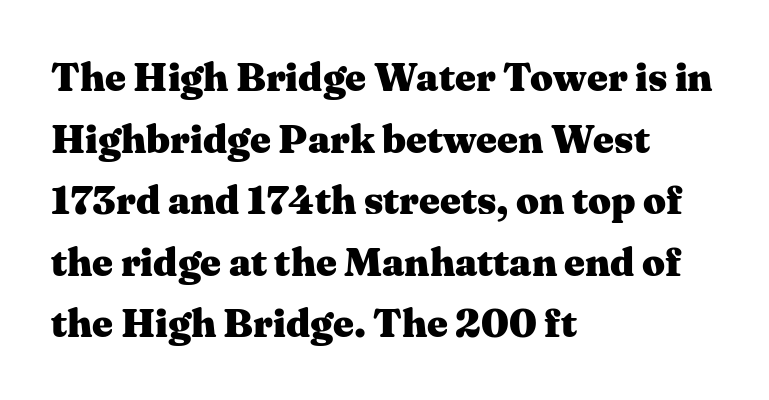
Decoration check: the copy has no underline. Posture: vertical. Between one letter and the next there's only the usual sliver of space. Which margin do the lines hug? The left one — the right edge is uneven. The designer went with a serif here, giving each stem small feet. The glyphs have the mass of a bold cut.
